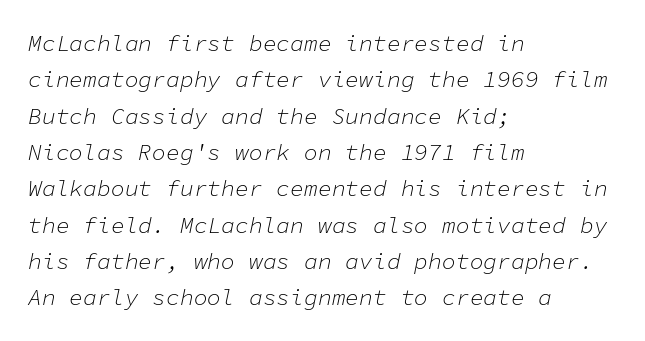
The image shows 23 px text type, italic (leaning right); set left-aligned, normal line spacing (1.58x), normal letter spacing, not underlined.
